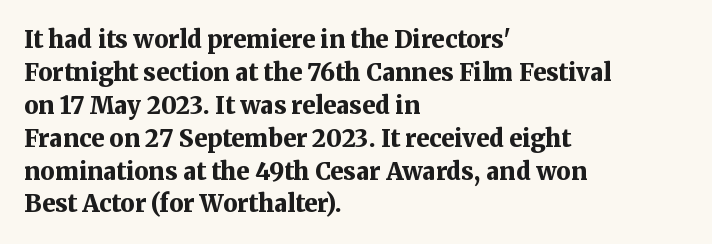
{"italic": "no", "bold": "yes", "underline": "no", "align": "left", "line_spacing": "normal", "line_spacing_ratio": 1.37, "letter_spacing": "normal", "letter_spacing_em": 0.0, "glyph_px": 24}
